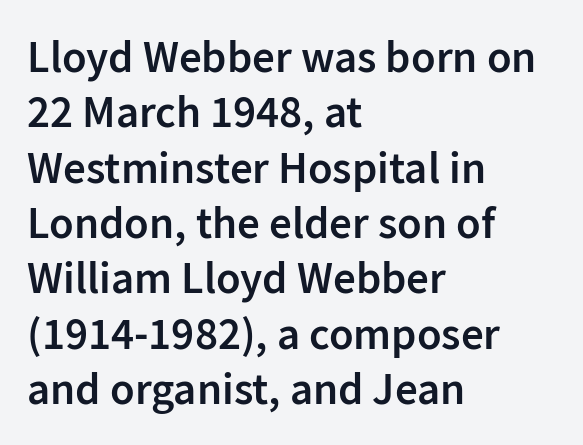
{"serif": "no", "italic": "no", "bold": "semi", "weight": "semibold", "width": "normal", "stroke_contrast": "low", "x_height": "medium", "monospaced": "no", "underline": "no", "align": "left", "line_spacing_ratio": 1.23, "letter_spacing": "normal", "letter_spacing_em": 0.0, "glyph_px": 45}
